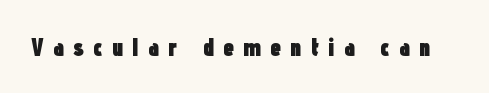
{"italic": "no", "bold": "yes", "underline": "no", "letter_spacing": "wide", "letter_spacing_em": 0.36, "glyph_px": 25}
